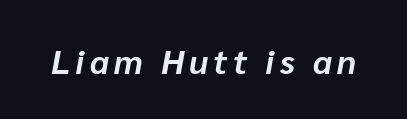
Q: Is the text bold? A: Yes.
Q: Is the text italic (slanted)? A: Yes, it leans right by about 10 degrees.
Q: Is the text underlined? A: No.
Q: Width (condensed, normal, or wide)? A: Normal.
Q: Stroke contrast? A: Low.
Q: x-height? A: Medium.
Q: Monospaced? A: No.
